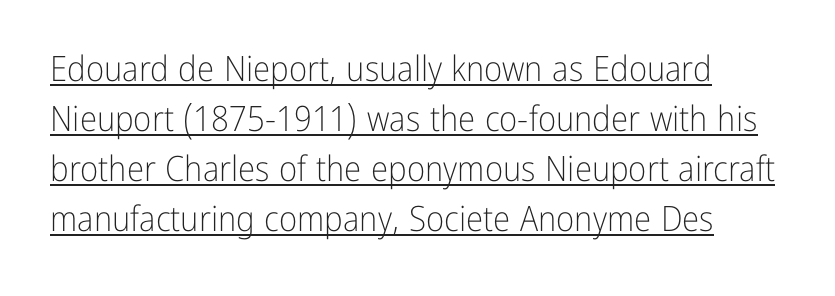
The image shows 35 px light, condensed sans-serif type, upright; set left-aligned, normal line spacing (1.43x), normal letter spacing, underlined; low stroke contrast and a medium x-height.
